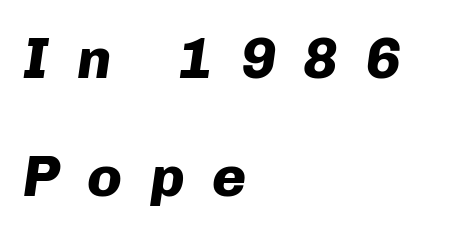
Q: Is the text bold? A: Yes.
Q: Is the text italic (slanted)? A: Yes, it leans right by about 8 degrees.
Q: Is the text underlined? A: No.
Q: How is the paragraph aligned? A: Left-aligned.
Q: Is the spacing between letters normal or unusually wide? A: Unusually wide.
Q: Is the spacing between lines tight, normal or loose? A: Loose.
Q: Width (condensed, normal, or wide)? A: Normal.
Q: Stroke contrast? A: Low.
Q: x-height? A: Medium.
Q: Monospaced? A: No.
